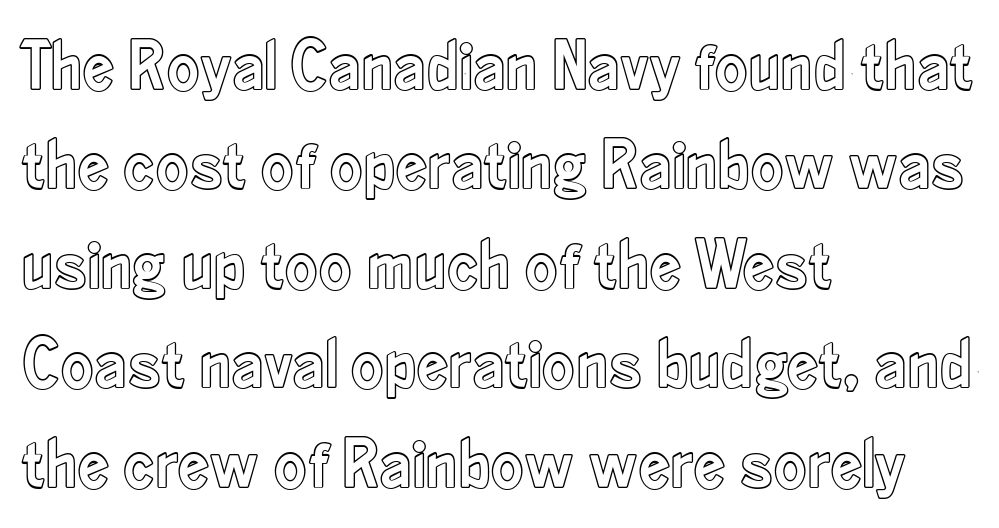
Q: Is the text italic (slanted)? A: No, it is upright.
Q: Is the text underlined? A: No.
Q: How is the paragraph aligned? A: Left-aligned.
Q: Is the spacing between letters normal or unusually wide? A: Normal.
Q: Is the spacing between lines tight, normal or loose? A: Normal.
Q: Width (condensed, normal, or wide)? A: Condensed.
Q: x-height? A: Small.
Q: Monospaced? A: No.
